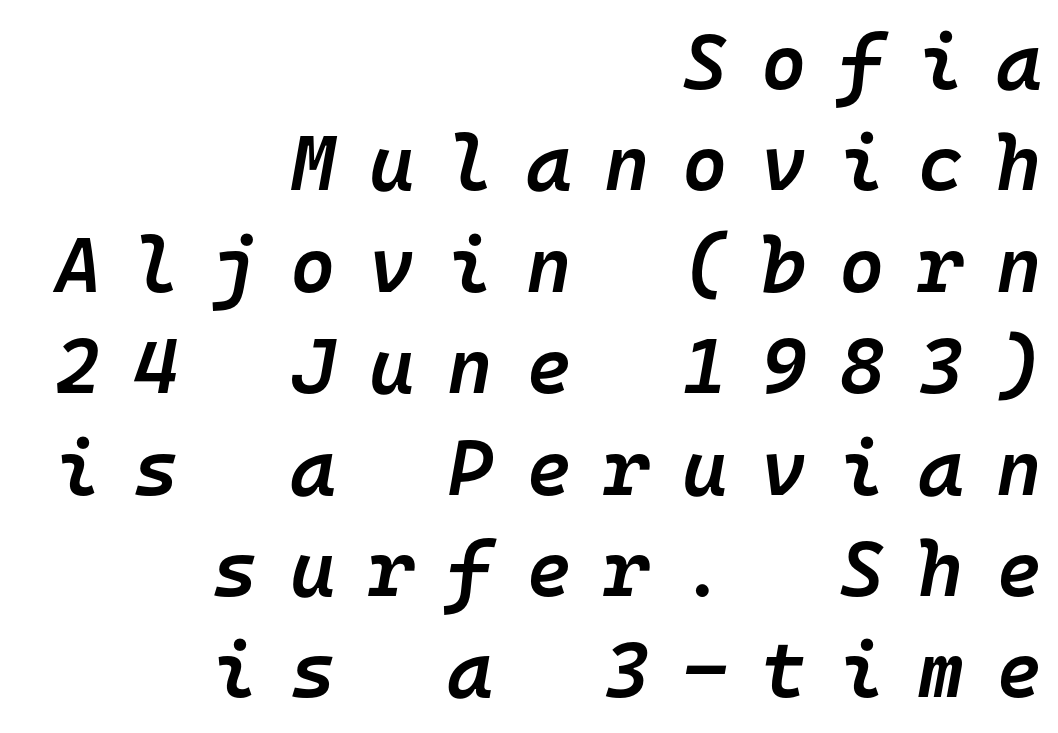
Glance below the letters and you will spot only blank space. Tracking value appears strongly positive — letters spread wide. These lines sit exactly where default settings would place them. Every character here occupies the same horizontal width, giving the sample a typewriter-like rhythm. Compared with a flush-left layout, this one pins lines to the opposite, right side.
